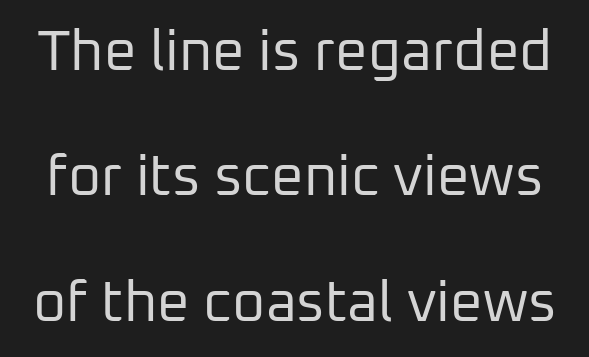
{"serif": "no", "italic": "no", "bold": "no", "weight": "regular", "width": "normal", "stroke_contrast": "low", "x_height": "medium", "monospaced": "no", "underline": "no", "line_spacing": "loose", "line_spacing_ratio": 2.2, "letter_spacing": "normal", "letter_spacing_em": 0.0, "glyph_px": 57}
